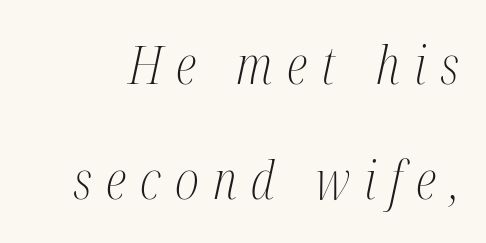
The image shows 53 px light, condensed serif type, italic (leaning right); set loose line spacing (2.17x), unusually wide letter spacing (+0.27 em), not underlined; medium stroke contrast and a medium x-height.
